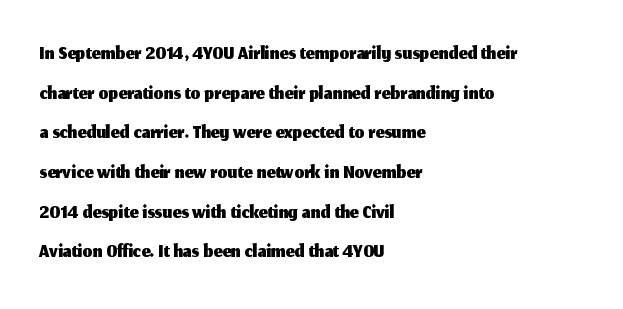
Evenly set lines give the paragraph a standard silhouette. Grotesque or geometric, the face here clearly has no serifs. The zone under the glyphs is completely vacant. Standard letterfit; no display-style spreading of the glyphs. This rendering uses left alignment, leaving the right contour irregular.
